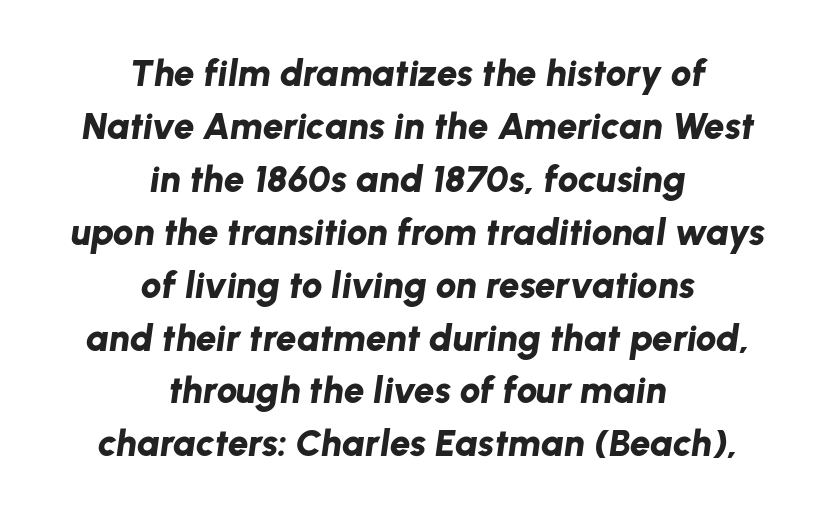
The typography opts for an oblique posture over an upright one. Baseline-to-baseline distance is the conventional proportion of letter height. Compared with typical body copy, the letter spacing here is the same. Typographic density is high because the face is bold. Horizontally, the lines are justified to the midpoint only.
